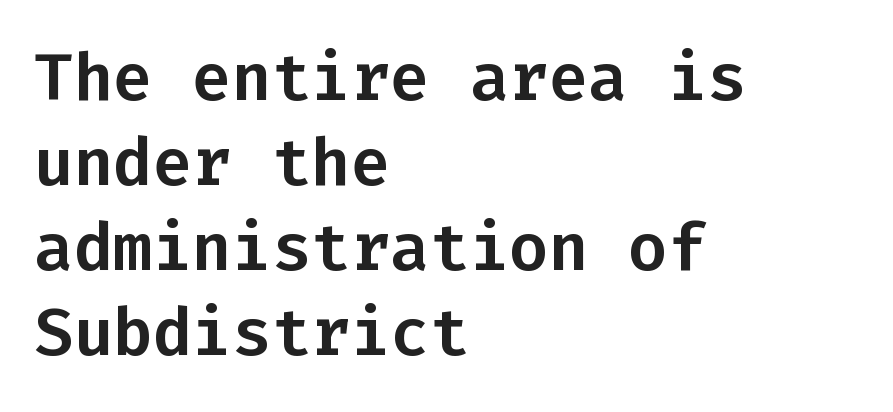
{"serif": "no", "italic": "no", "width": "normal", "stroke_contrast": "low", "x_height": "medium", "monospaced": "yes", "underline": "no", "align": "left", "line_spacing": "normal", "line_spacing_ratio": 1.29, "letter_spacing": "normal", "letter_spacing_em": 0.0, "glyph_px": 66}
